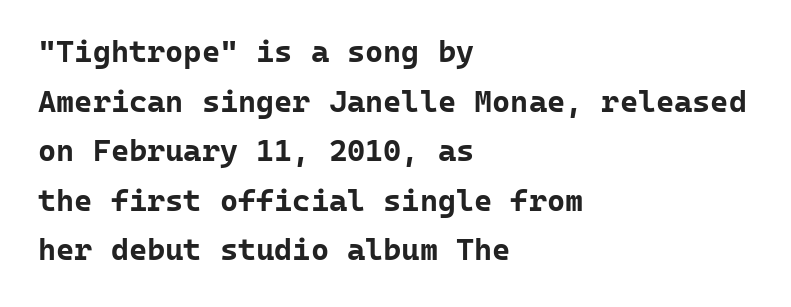
The image shows 31 px bold sans-serif type, upright, monospaced; set left-aligned, normal line spacing (1.6x), normal letter spacing, not underlined; low stroke contrast and a medium x-height.
